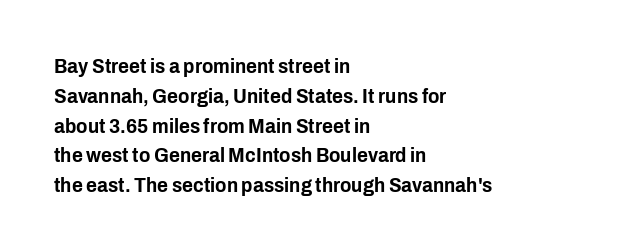
The image shows 21 px text type, upright; set left-aligned, normal line spacing (1.42x), normal letter spacing, not underlined.
